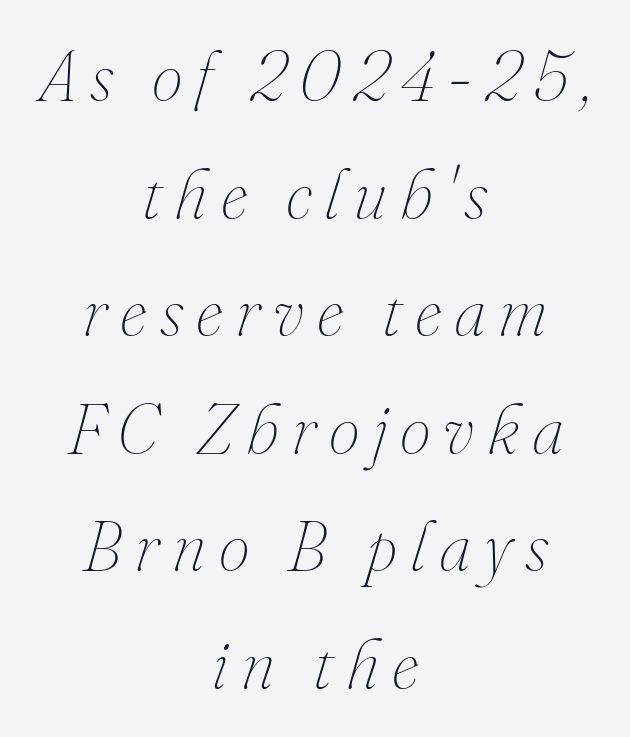
A student would call this center alignment; a typographer would say set centered. This sample keeps an unexceptional amount of space between lines. Emphasis-style slanted type is in use. Bold? No — there's no thickening of the strokes. Is this a fixed-width face? No — the glyphs have proportional, varying widths. Has an underline been added? It has not.
